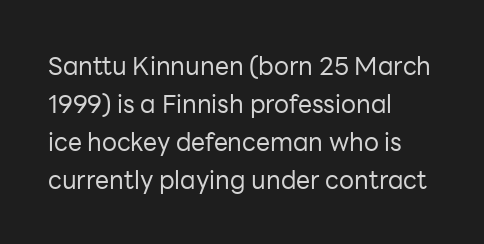
The font's upright variant was chosen for this text. The specimen omits any rule beneath the text block's lines. All the whitespace from short lines collects on the right. Tracking here is standard; glyphs follow each other at the usual distance.
